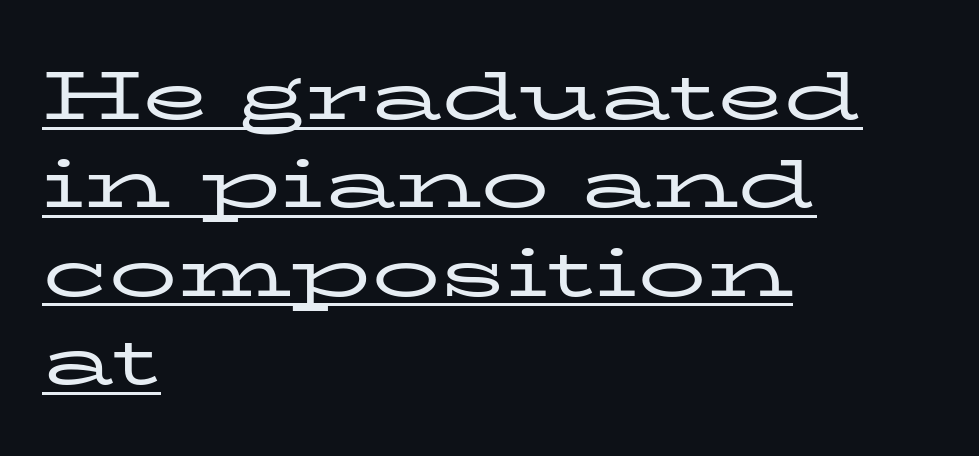
{"serif": "yes", "italic": "no", "bold": "no", "weight": "regular", "width": "wide", "stroke_contrast": "low", "x_height": "medium", "monospaced": "no", "underline": "yes", "align": "left", "line_spacing": "normal", "line_spacing_ratio": 1.3, "letter_spacing": "normal", "letter_spacing_em": 0.0, "glyph_px": 68}
